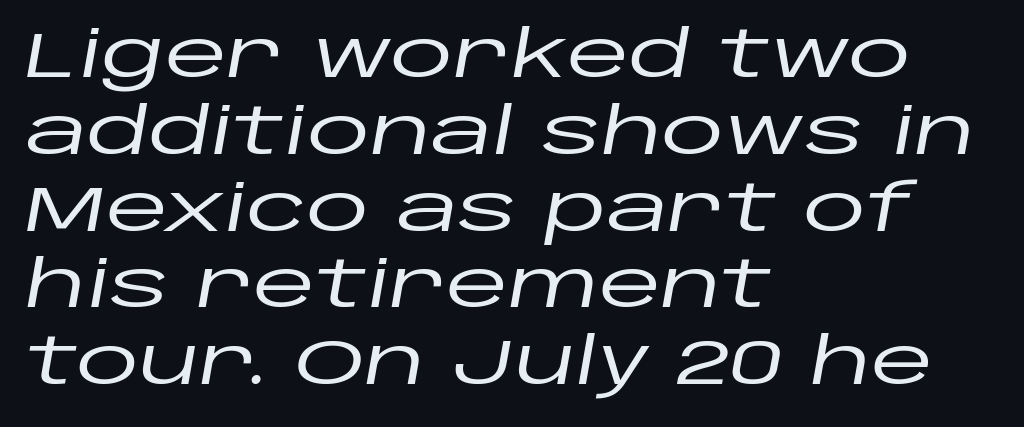
The image shows 64 px wide type, italic (leaning right); set left-aligned, line spacing 1.2x, normal letter spacing, not underlined; low stroke contrast and a large x-height.
